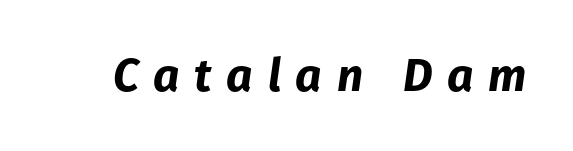
Q: Is the text bold? A: Yes.
Q: Is the text italic (slanted)? A: Yes, it leans right by about 8 degrees.
Q: Is the text underlined? A: No.
Q: Is the spacing between letters normal or unusually wide? A: Unusually wide.
Q: Width (condensed, normal, or wide)? A: Normal.
Q: Stroke contrast? A: Low.
Q: x-height? A: Medium.
Q: Monospaced? A: No.
